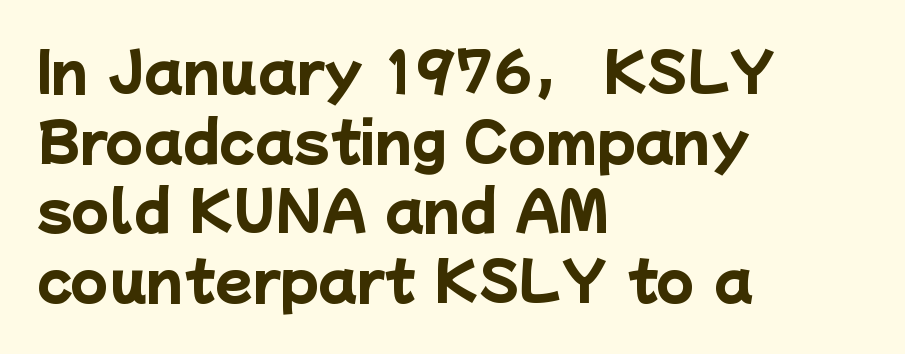
The image shows 54 px heavy sans-serif type; set left-aligned, normal line spacing (1.29x), normal letter spacing, not underlined; low stroke contrast and a medium x-height.
